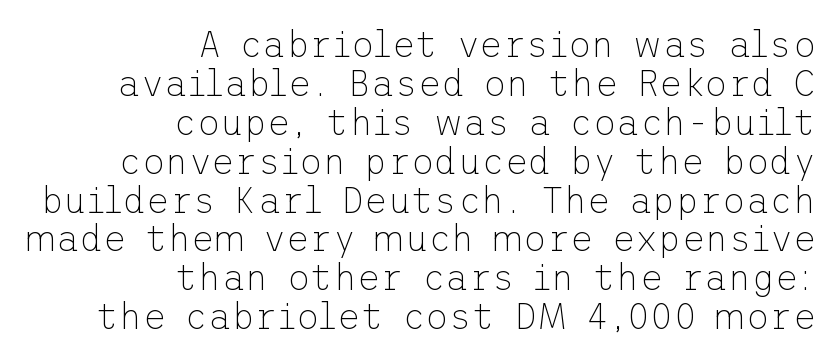
Q: Is the text bold? A: No.
Q: Is the text italic (slanted)? A: No, it is upright.
Q: Is the typeface a serif or a sans-serif typeface? A: Sans-serif.
Q: Is the text underlined? A: No.
Q: How is the paragraph aligned? A: Right-aligned.
Q: Is the spacing between letters normal or unusually wide? A: Normal.
Q: Is the spacing between lines tight, normal or loose? A: Tight.
Q: Width (condensed, normal, or wide)? A: Normal.
Q: Stroke contrast? A: Low.
Q: x-height? A: Medium.
